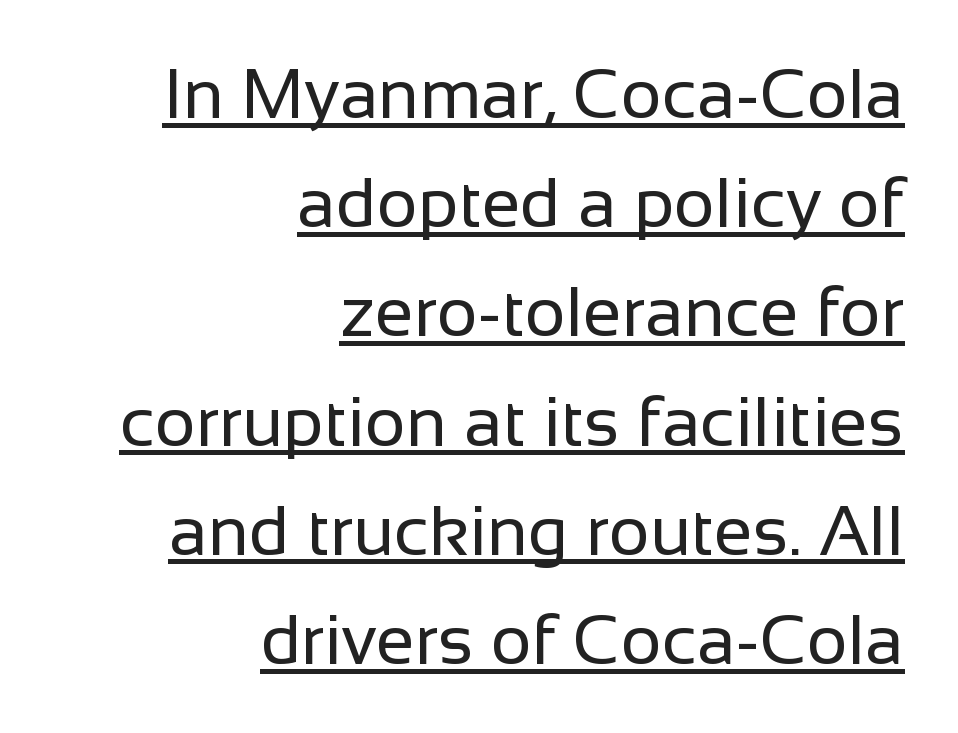
{"serif": "no", "italic": "no", "bold": "no", "weight": "regular", "width": "normal", "stroke_contrast": "low", "x_height": "medium", "monospaced": "no", "underline": "yes", "align": "right", "line_spacing": "normal", "line_spacing_ratio": 1.56, "letter_spacing": "normal", "letter_spacing_em": 0.0, "glyph_px": 70}
